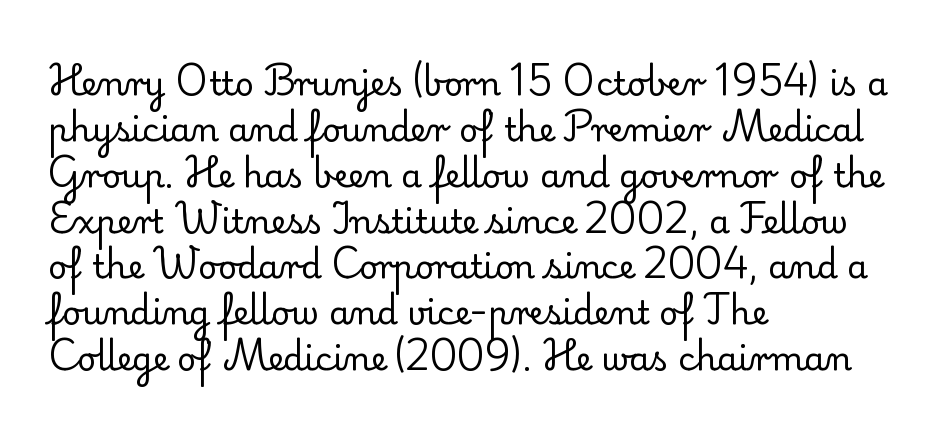
Bold? No — there's no thickening of the strokes. The font family rendered here belongs to the serif group. Regarding leading, the lines here are spaced in the standard way. All the whitespace from short lines collects on the right. Here the designer chose a conventional face with non-uniform glyph widths. Standard letterfit; no display-style spreading of the glyphs.
